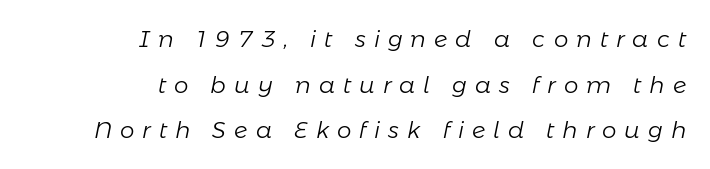
Q: Is the text bold? A: No.
Q: Is the text italic (slanted)? A: Yes, it leans right by about 11 degrees.
Q: Is the text underlined? A: No.
Q: How is the paragraph aligned? A: Right-aligned.
Q: Is the spacing between letters normal or unusually wide? A: Unusually wide.
Q: Is the spacing between lines tight, normal or loose? A: Loose.
